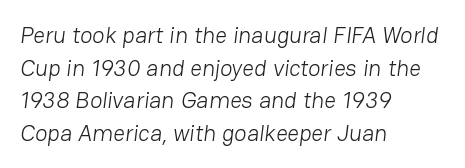
The image shows 23 px text type; set left-aligned, normal line spacing (1.42x), normal letter spacing, not underlined.
